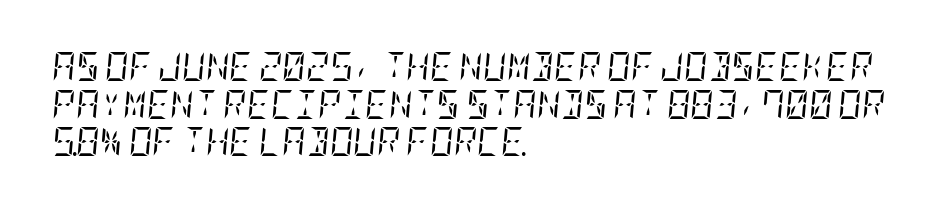
The specimen reads as italic at a glance. The space between consecutive lines is moderate. Alignment: flush left. You could call the tracking neutral — neither tight nor loose. Check the space under the baseline: it is left empty. Is this a heavy cut? Hardly; it is regular or lighter.
